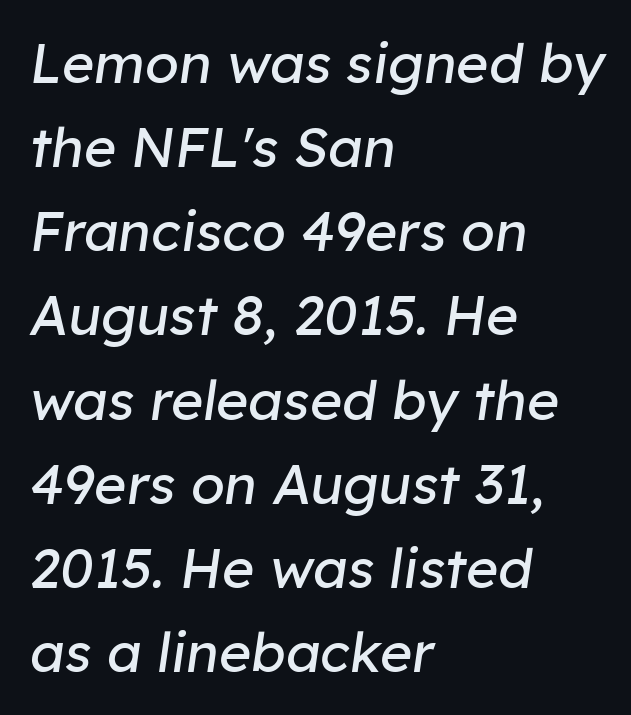
Q: Is the text bold? A: No.
Q: Is the text italic (slanted)? A: Yes, it leans right by about 8 degrees.
Q: Is the text underlined? A: No.
Q: How is the paragraph aligned? A: Left-aligned.
Q: Is the spacing between letters normal or unusually wide? A: Normal.
Q: Is the spacing between lines tight, normal or loose? A: Normal.
Q: Width (condensed, normal, or wide)? A: Normal.
Q: Stroke contrast? A: Low.
Q: x-height? A: Medium.
Q: Monospaced? A: No.
